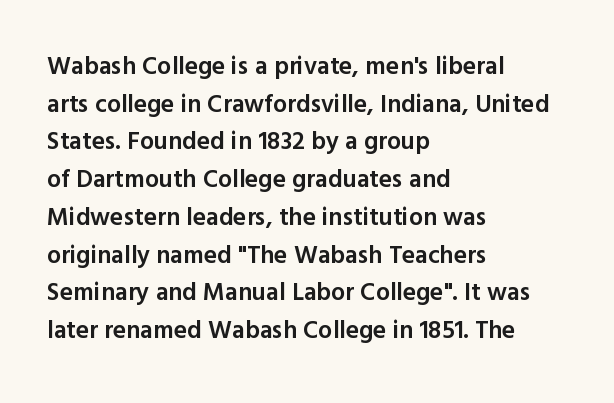
The foot of each line stays bare and open. Horizontal bands of white between lines are of average thickness. A fair bit of extra ink — the face is semibold, not bold. Where is the straight margin? On the left.
